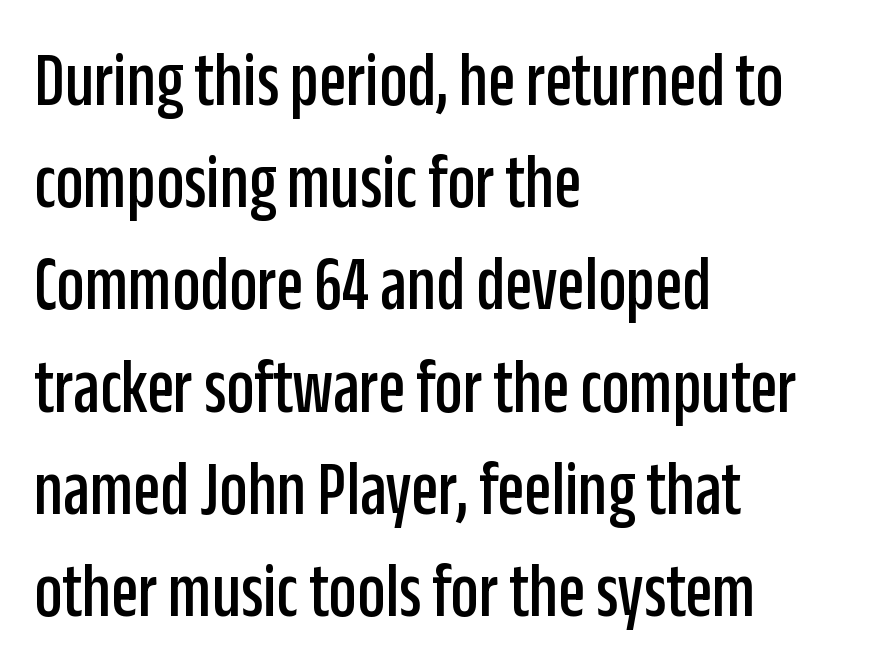
{"serif": "no", "italic": "no", "width": "condensed", "stroke_contrast": "low", "x_height": "large", "monospaced": "no", "underline": "no", "align": "left", "line_spacing": "normal", "line_spacing_ratio": 1.31, "letter_spacing": "normal", "letter_spacing_em": 0.0, "glyph_px": 78}
